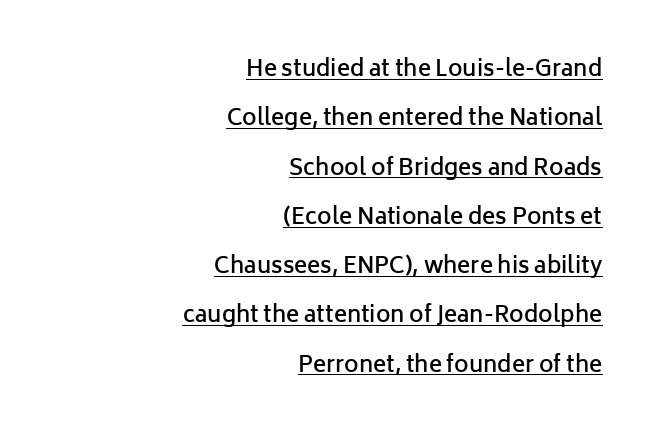
Q: Is the text bold? A: Semi-bold.
Q: Is the text italic (slanted)? A: No, it is upright.
Q: Is the text underlined? A: Yes.
Q: How is the paragraph aligned? A: Right-aligned.
Q: Is the spacing between letters normal or unusually wide? A: Normal.
Q: Is the spacing between lines tight, normal or loose? A: Loose.
